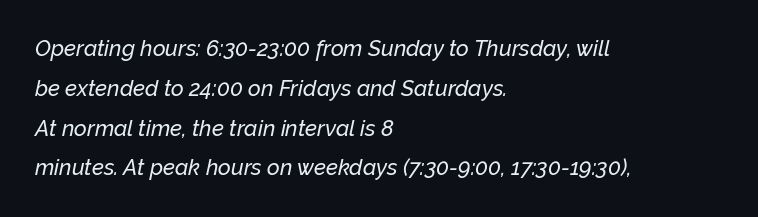
The image shows 22 px text type, italic (leaning right); set left-aligned, line spacing 1.81x, normal letter spacing, not underlined.
